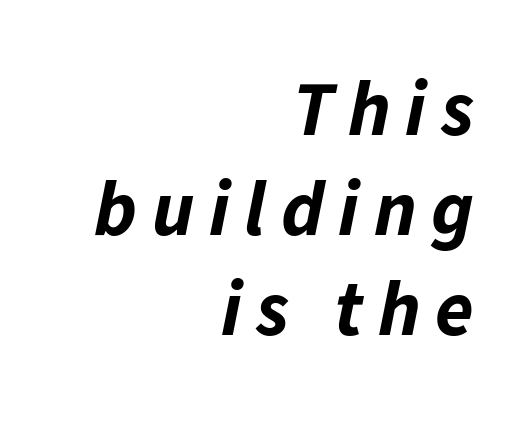
Q: Is the text bold? A: Yes.
Q: Is the text italic (slanted)? A: Yes, it leans right by about 11 degrees.
Q: Is the text underlined? A: No.
Q: How is the paragraph aligned? A: Right-aligned.
Q: Is the spacing between lines tight, normal or loose? A: Normal.
Q: Width (condensed, normal, or wide)? A: Normal.
Q: Stroke contrast? A: Low.
Q: x-height? A: Medium.
Q: Monospaced? A: No.
